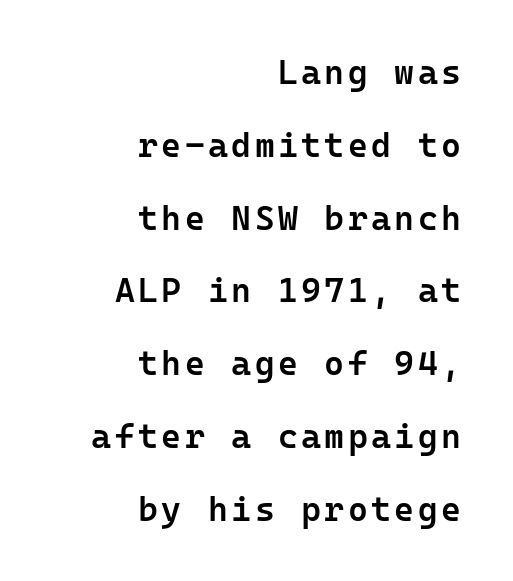
{"serif": "no", "italic": "no", "bold": "semi", "weight": "semibold", "width": "normal", "stroke_contrast": "low", "x_height": "medium", "monospaced": "yes", "underline": "no", "align": "right", "line_spacing": "loose", "line_spacing_ratio": 2.14, "glyph_px": 34}
